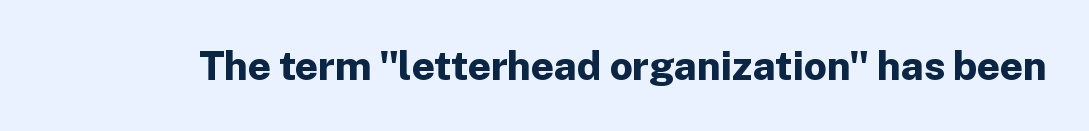
The image shows 40 px bold sans-serif type, upright; set normal letter spacing, not underlined; low stroke contrast and a medium x-height.
